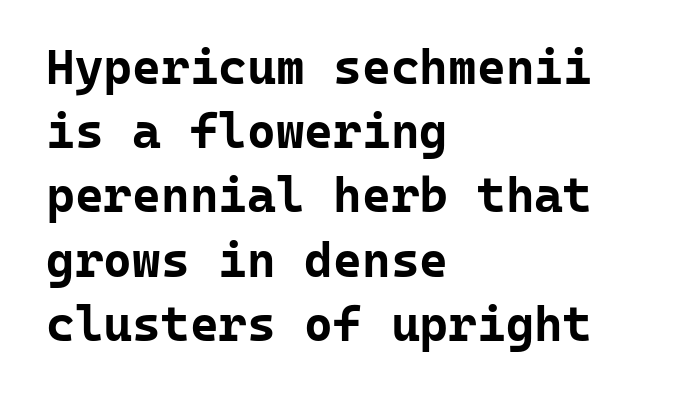
The image shows 49 px bold sans-serif type, upright, monospaced; set left-aligned, normal line spacing (1.31x), normal letter spacing, not underlined; low stroke contrast and a medium x-height.
